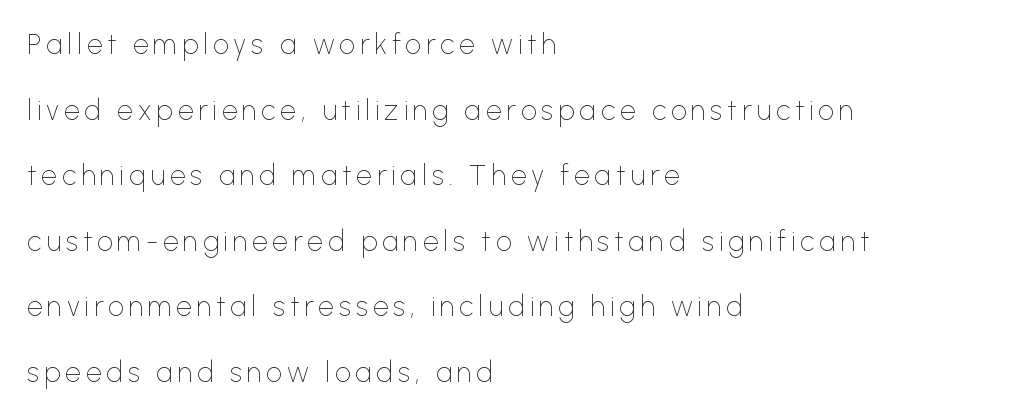
{"serif": "no", "italic": "no", "bold": "no", "weight": "thin", "width": "normal", "stroke_contrast": "low", "x_height": "medium", "monospaced": "no", "underline": "no", "align": "left", "line_spacing": "loose", "line_spacing_ratio": 2.34, "glyph_px": 28}
